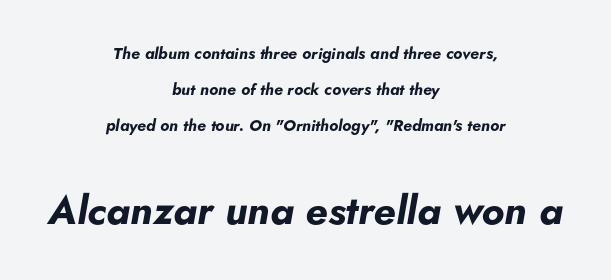
The image shows 40 px bold type, italic (leaning right); set centered, loose line spacing (2.25x), normal letter spacing, not underlined; the second (bottom) block is 2.5x larger; low stroke contrast and a small x-height.
